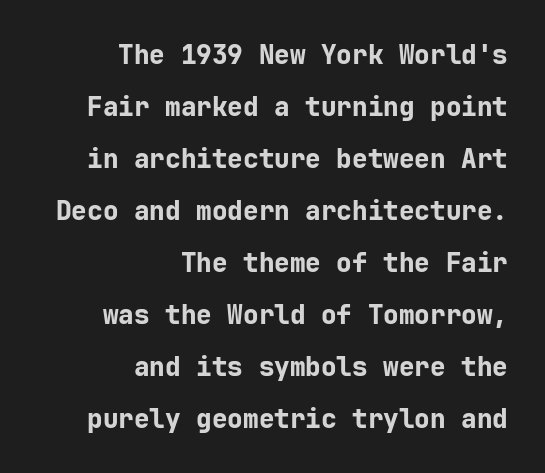
Weight: bold. No italicization has been applied; the sample stays upright. Decoration check: the copy has no underline. Vertically, the passage feels expansive, rows floating well apart. Does the copy run flush right? Yes — the right margin is perfectly even. The passage shown has conventional tracking throughout.
